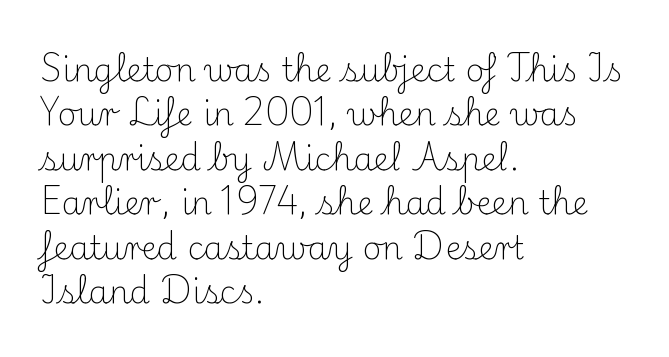
Character widths vary here, with narrow letters taking less room than wide ones. Letterform terminals end in serifs throughout the passage. The space between consecutive lines is moderate. These glyphs show unthickened strokes, regular width or finer.
